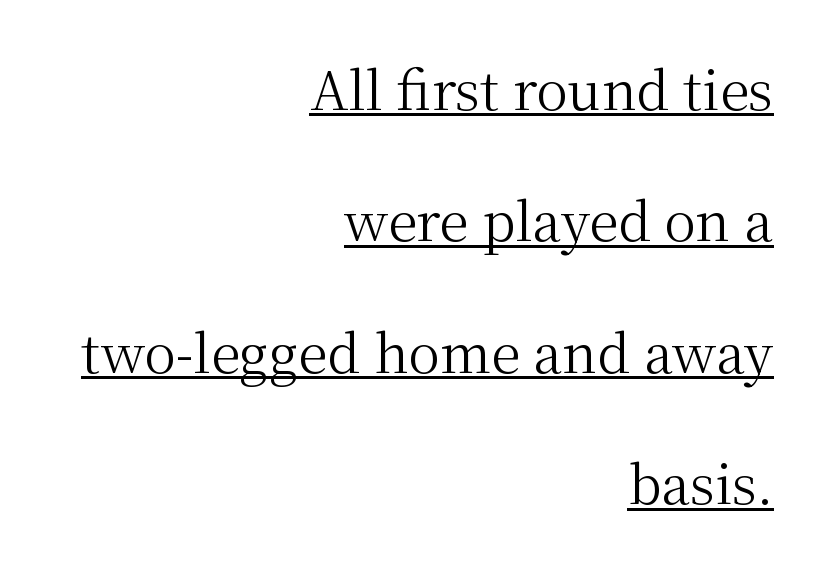
Q: Is the text bold? A: No.
Q: Is the text italic (slanted)? A: No, it is upright.
Q: Is the typeface a serif or a sans-serif typeface? A: Serif.
Q: Is the text underlined? A: Yes.
Q: How is the paragraph aligned? A: Right-aligned.
Q: Is the spacing between letters normal or unusually wide? A: Normal.
Q: Is the spacing between lines tight, normal or loose? A: Loose.
Q: Width (condensed, normal, or wide)? A: Normal.
Q: Stroke contrast? A: Medium.
Q: x-height? A: Medium.
Q: Monospaced? A: No.
